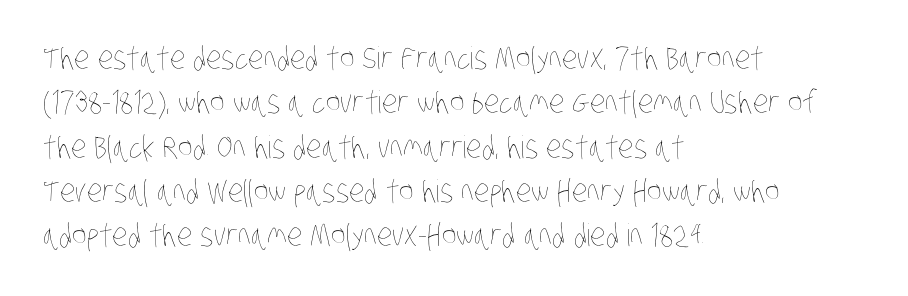
Q: Is the text bold? A: No.
Q: Is the text underlined? A: No.
Q: How is the paragraph aligned? A: Left-aligned.
Q: Is the spacing between letters normal or unusually wide? A: Normal.
Q: Is the spacing between lines tight, normal or loose? A: Normal.
Q: Width (condensed, normal, or wide)? A: Condensed.
Q: Stroke contrast? A: Low.
Q: x-height? A: Large.
Q: Monospaced? A: No.
